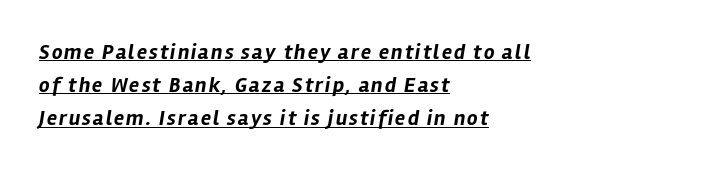
The image shows 21 px bold type, italic (leaning right); set left-aligned, normal line spacing (1.58x), underlined.
